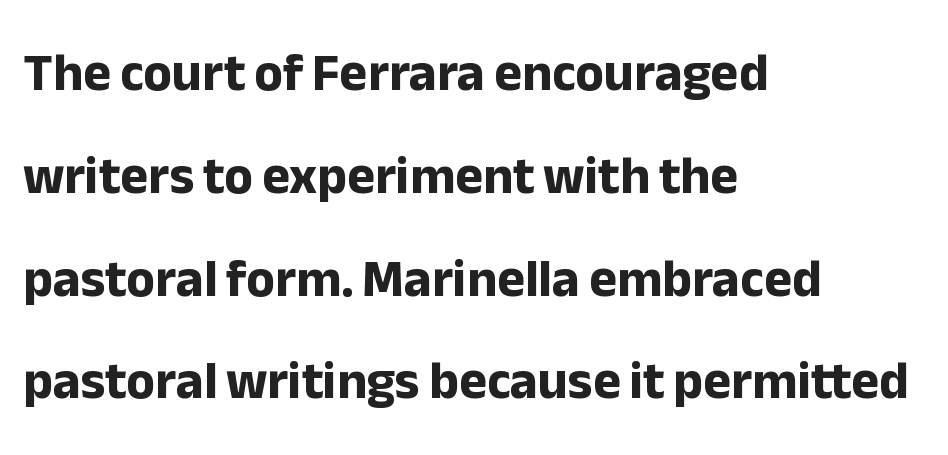
The face used here is proportionally spaced, like ordinary book or web type. Decoration check: the copy has no underline. Horizontal alignment here is leftward, the default for most running prose. The letters sit at their default tracking, neither squeezed nor spread. Rows of type keep a wide berth in the vertical direction.
